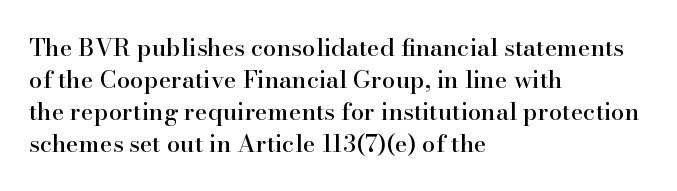
{"italic": "no", "underline": "no", "align": "left", "line_spacing": "normal", "line_spacing_ratio": 1.33, "letter_spacing": "normal", "letter_spacing_em": 0.0, "glyph_px": 24}
